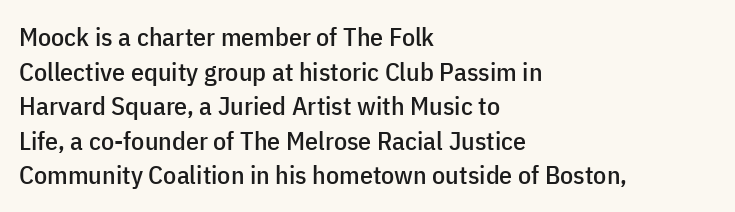
Q: Is the text italic (slanted)? A: No, it is upright.
Q: Is the text underlined? A: No.
Q: How is the paragraph aligned? A: Left-aligned.
Q: Is the spacing between letters normal or unusually wide? A: Normal.
Q: Is the spacing between lines tight, normal or loose? A: Normal.
